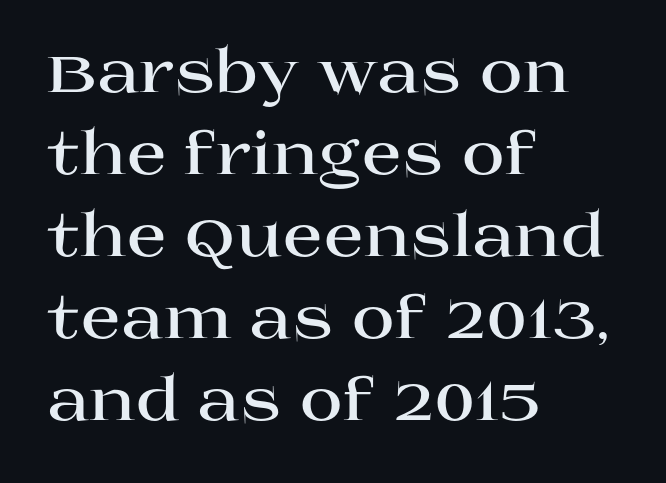
The image shows 59 px bold, wide serif type, upright; set left-aligned, normal line spacing (1.39x), normal letter spacing, not underlined; high stroke contrast and a large x-height.
